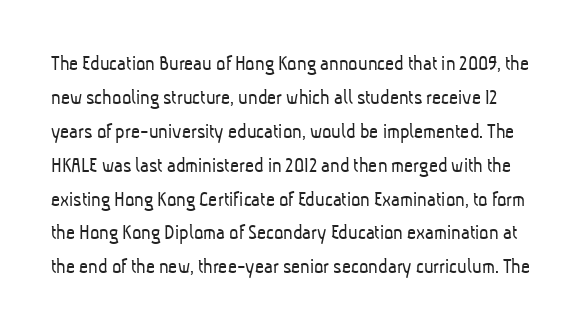
Standard letterfit; no display-style spreading of the glyphs. Regular leading. Has an underline been added? It has not. The strokes carry an ordinary text weight at most.
